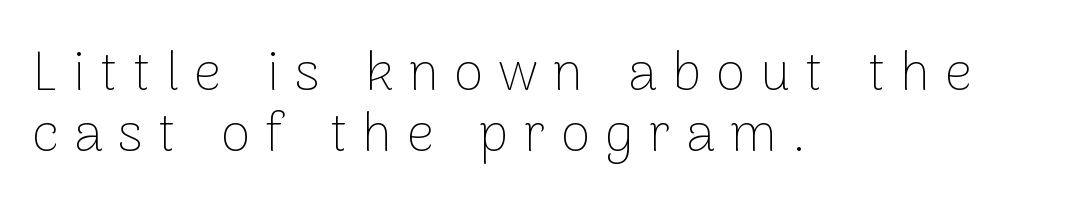
The image shows 54 px thin sans-serif type, upright; set left-aligned, tight line spacing (1.13x), unusually wide letter spacing (+0.28 em), not underlined; low stroke contrast and a medium x-height.
